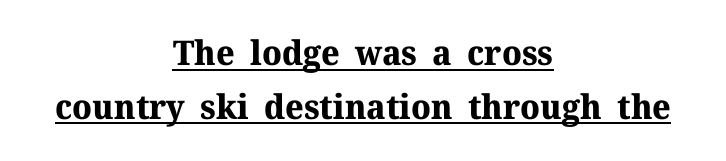
{"serif": "yes", "italic": "no", "bold": "yes", "weight": "bold", "width": "normal", "stroke_contrast": "medium", "x_height": "medium", "monospaced": "no", "underline": "yes", "align": "center", "line_spacing": "normal", "line_spacing_ratio": 1.58, "letter_spacing": "normal", "letter_spacing_em": 0.0, "glyph_px": 34}
